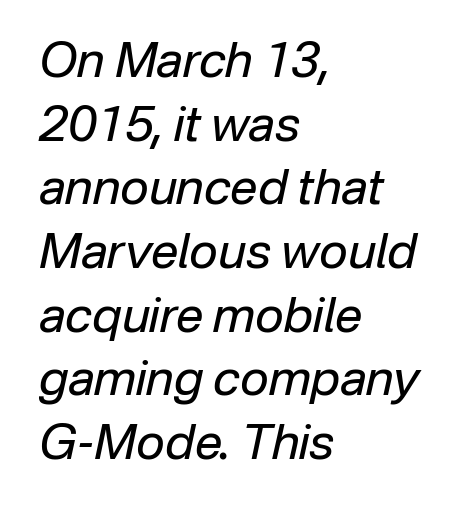
{"italic": "yes", "lean": "right", "slant_degrees": 12, "bold": "no", "weight": "regular", "width": "normal", "stroke_contrast": "low", "x_height": "medium", "monospaced": "no", "underline": "no", "align": "left", "line_spacing": "normal", "line_spacing_ratio": 1.3, "letter_spacing": "normal", "letter_spacing_em": 0.0, "glyph_px": 49}
